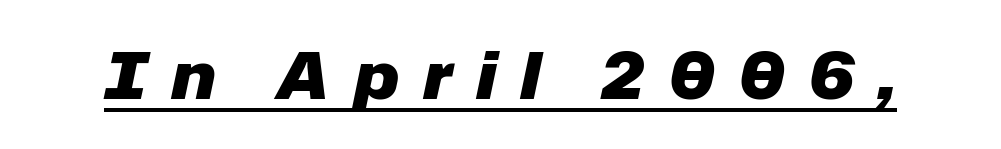
A typesetter would mark this as italic. Thick stems and heavy bowls — unmistakably bold. In designer terms, the underline attribute is active on this setting. Each word looks stretched out because of the extra space between its letters.
